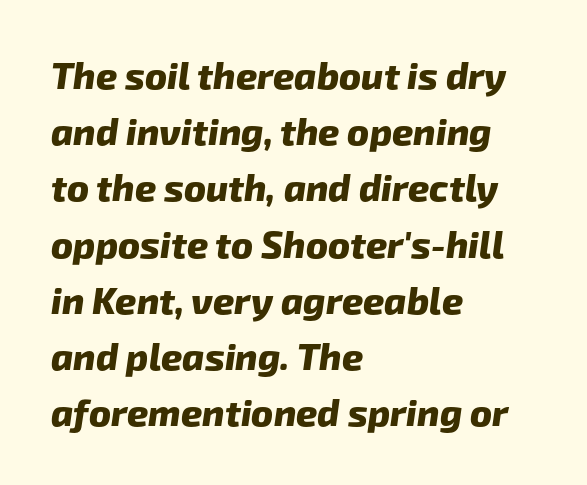
{"serif": "no", "bold": "yes", "weight": "heavy", "width": "normal", "stroke_contrast": "low", "x_height": "medium", "monospaced": "no", "underline": "no", "align": "left", "line_spacing": "normal", "line_spacing_ratio": 1.52, "letter_spacing": "normal", "letter_spacing_em": 0.0, "glyph_px": 37}
